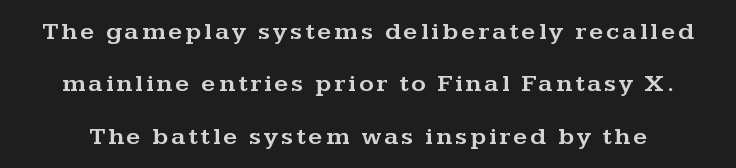
The image shows 25 px text type, upright; set loose line spacing (2.1x), not underlined.
